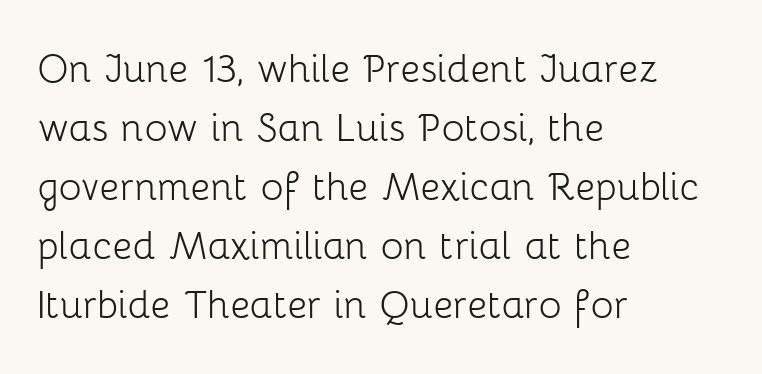
The image shows 48 px light sans-serif type, upright; set left-aligned, line spacing 1.23x, normal letter spacing, not underlined; low stroke contrast and a medium x-height.
